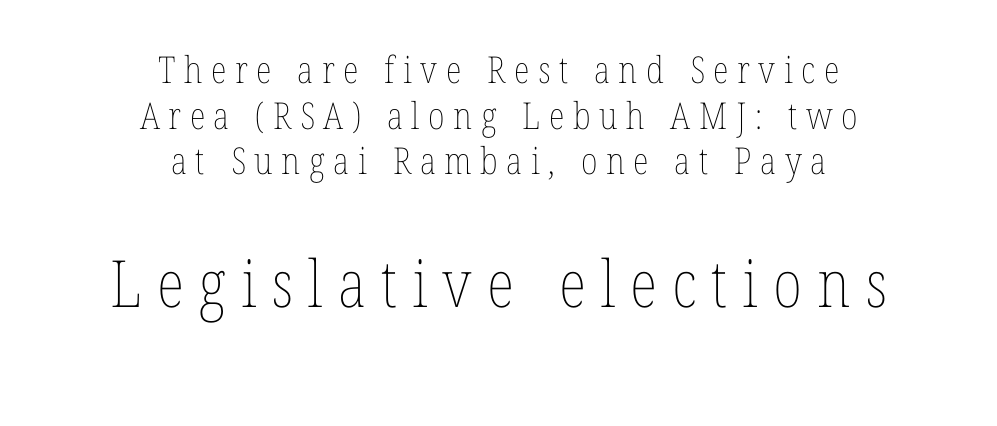
{"italic": "no", "bold": "no", "weight": "thin", "width": "condensed", "stroke_contrast": "low", "x_height": "medium", "monospaced": "no", "underline": "no", "align": "center", "line_spacing_ratio": 1.23, "letter_spacing": "wide", "letter_spacing_em": 0.23, "larger_block": "second", "size_ratio": 1.76, "glyph_px": 65}
